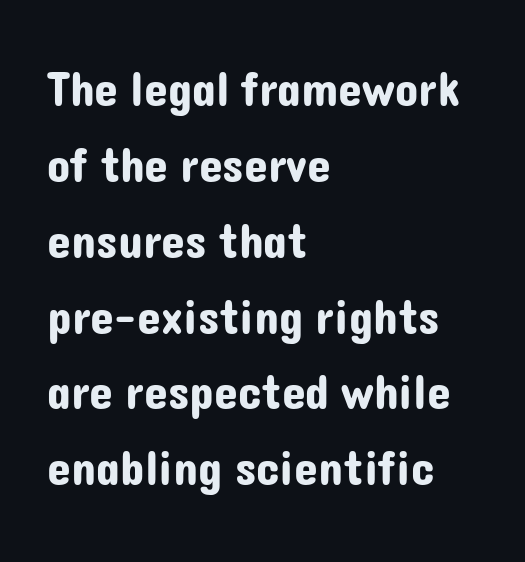
Q: Is the text italic (slanted)? A: No, it is upright.
Q: Is the typeface a serif or a sans-serif typeface? A: Sans-serif.
Q: Is the text underlined? A: No.
Q: How is the paragraph aligned? A: Left-aligned.
Q: Is the spacing between letters normal or unusually wide? A: Normal.
Q: Is the spacing between lines tight, normal or loose? A: Normal.
Q: Width (condensed, normal, or wide)? A: Normal.
Q: Stroke contrast? A: Low.
Q: x-height? A: Medium.
Q: Monospaced? A: No.
